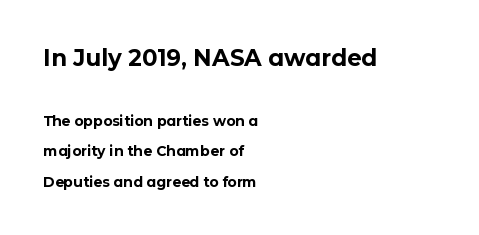
A student would notice the top passage is typeset larger than what follows. Students, this is bold: see how much ink each stroke carries. This sample trades compactness for vertical openness between lines. Unmarked baselines from the first word to the last.
